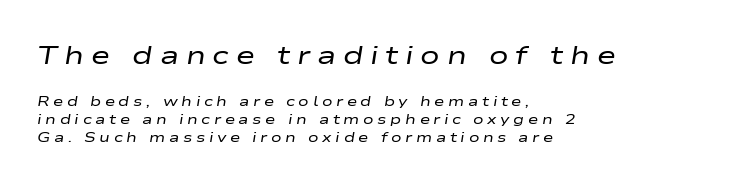
The image shows 26 px text type, italic (leaning right); set left-aligned, normal line spacing (1.28x), unusually wide letter spacing (+0.26 em), not underlined; the first (top) block is 1.86x larger.
